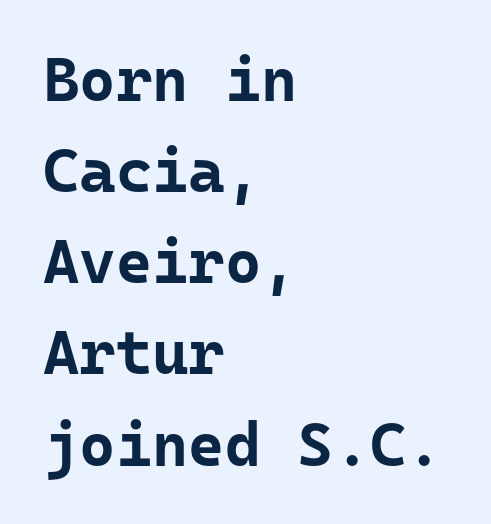
Horizontal alignment here is leftward, the default for most running prose. The lettering stays uniformly vertical, giving the passage a roman look. Summary of weight: heavy, a full bold. Each row of text sits above clean, open space.
